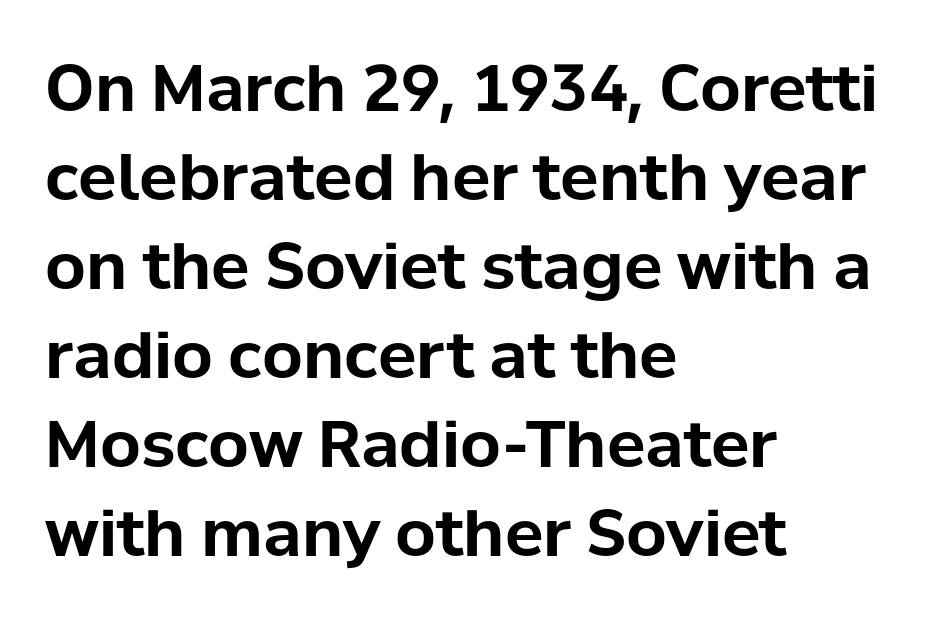
Notice how descenders clear the ascenders below comfortably — that's standard leading. The strokes are fattened all the way to bold. Serifs: no, the terminals of the letterforms are clean. This is roman type, the default non-slanted kind.
